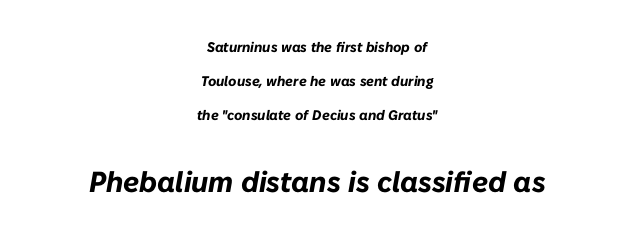
The image shows 29 px bold type, italic (leaning right); set centered, loose line spacing (2.44x), normal letter spacing, not underlined; the second (bottom) block is 2.07x larger; low stroke contrast and a medium x-height.
